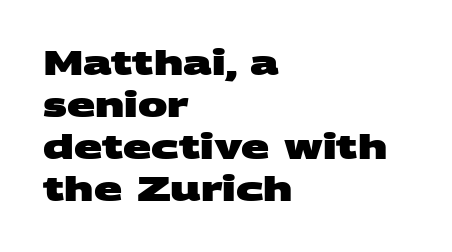
The image shows 33 px heavy, wide sans-serif type; set left-aligned, normal line spacing (1.27x), normal letter spacing, not underlined; medium stroke contrast and a large x-height.
